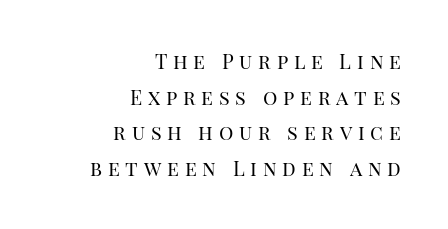
The image shows 20 px text type, upright; set right-aligned, line spacing 1.78x, unusually wide letter spacing (+0.29 em), not underlined.
